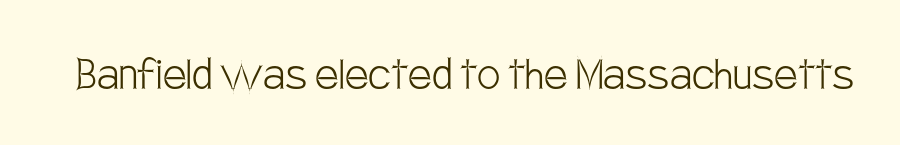
The image shows 52 px light, condensed sans-serif type, upright; set normal letter spacing, not underlined; low stroke contrast and a large x-height.
